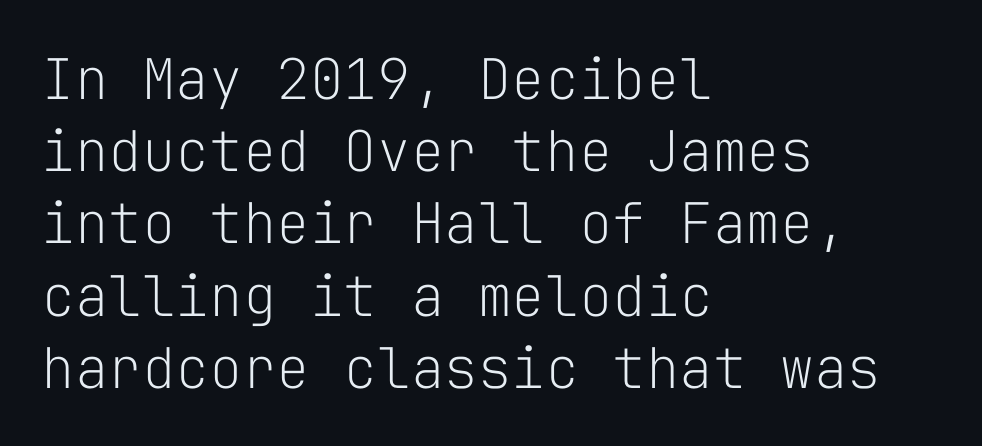
{"serif": "no", "italic": "no", "bold": "no", "weight": "light", "width": "normal", "stroke_contrast": "low", "x_height": "medium", "monospaced": "yes", "underline": "no", "align": "left", "line_spacing": "normal", "line_spacing_ratio": 1.29, "letter_spacing": "normal", "letter_spacing_em": 0.0, "glyph_px": 56}
